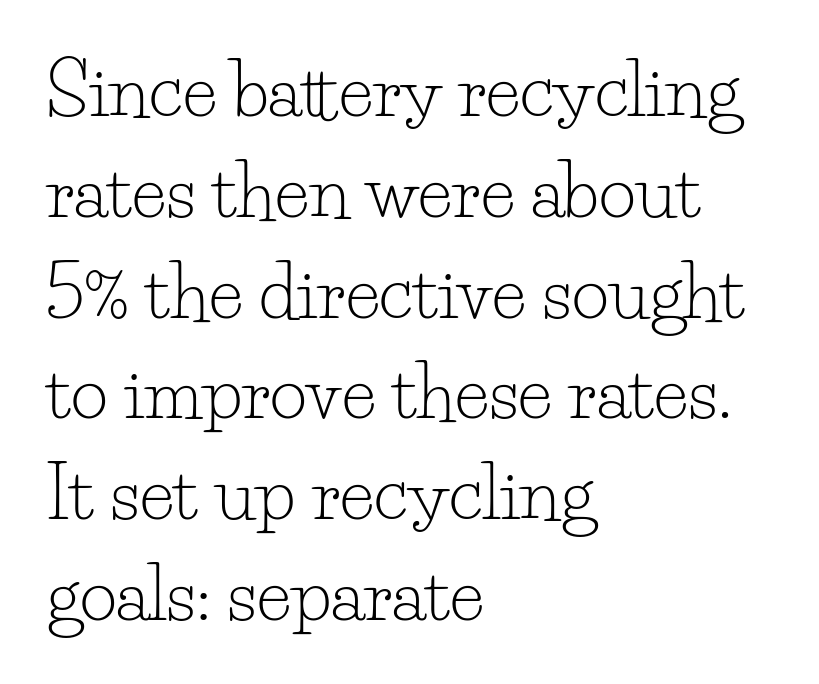
Q: Is the text bold? A: No.
Q: Is the text italic (slanted)? A: No, it is upright.
Q: Is the typeface a serif or a sans-serif typeface? A: Serif.
Q: Is the text underlined? A: No.
Q: How is the paragraph aligned? A: Left-aligned.
Q: Is the spacing between letters normal or unusually wide? A: Normal.
Q: Is the spacing between lines tight, normal or loose? A: Normal.
Q: Width (condensed, normal, or wide)? A: Normal.
Q: Stroke contrast? A: Low.
Q: x-height? A: Small.
Q: Monospaced? A: No.
